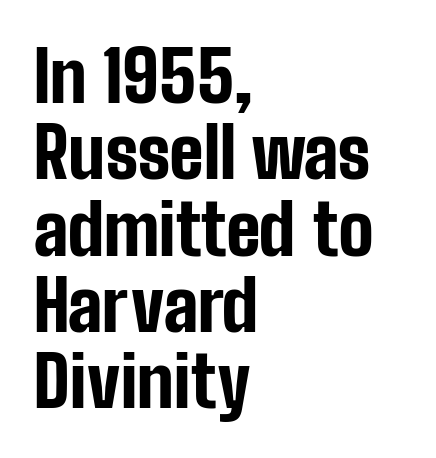
The image shows 70 px bold, condensed sans-serif type, upright; set left-aligned, tight line spacing (1.09x), normal letter spacing, not underlined; low stroke contrast and a medium x-height.
